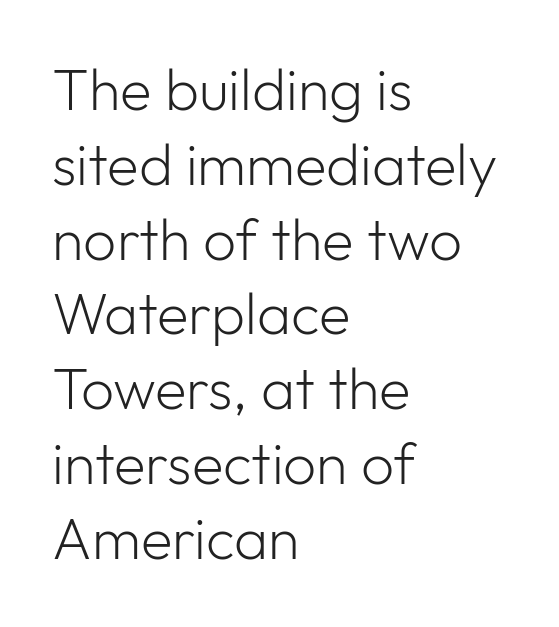
{"serif": "no", "italic": "no", "bold": "no", "weight": "light", "width": "normal", "stroke_contrast": "low", "x_height": "medium", "monospaced": "no", "underline": "no", "align": "left", "line_spacing": "normal", "line_spacing_ratio": 1.29, "letter_spacing": "normal", "letter_spacing_em": 0.0, "glyph_px": 58}
